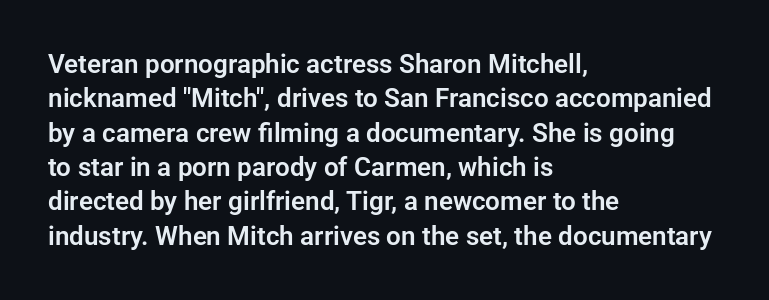
{"italic": "no", "underline": "no", "align": "left", "line_spacing": "normal", "line_spacing_ratio": 1.32, "letter_spacing": "normal", "letter_spacing_em": 0.0, "glyph_px": 26}
